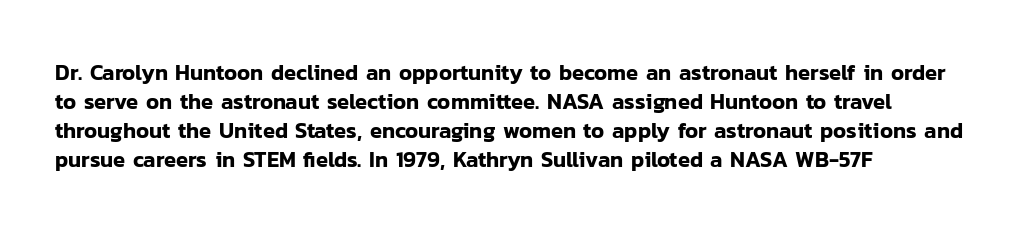
{"italic": "no", "underline": "no", "align": "left", "line_spacing": "normal", "line_spacing_ratio": 1.32, "letter_spacing": "normal", "letter_spacing_em": 0.0, "glyph_px": 22}
